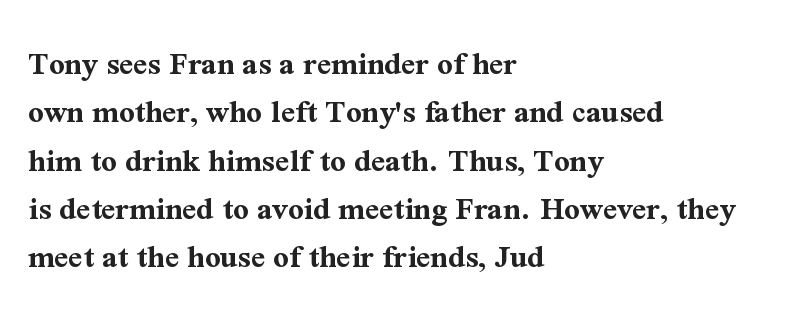
The image shows 34 px bold serif type, upright; set left-aligned, normal line spacing (1.42x), normal letter spacing, not underlined; medium stroke contrast and a medium x-height.
